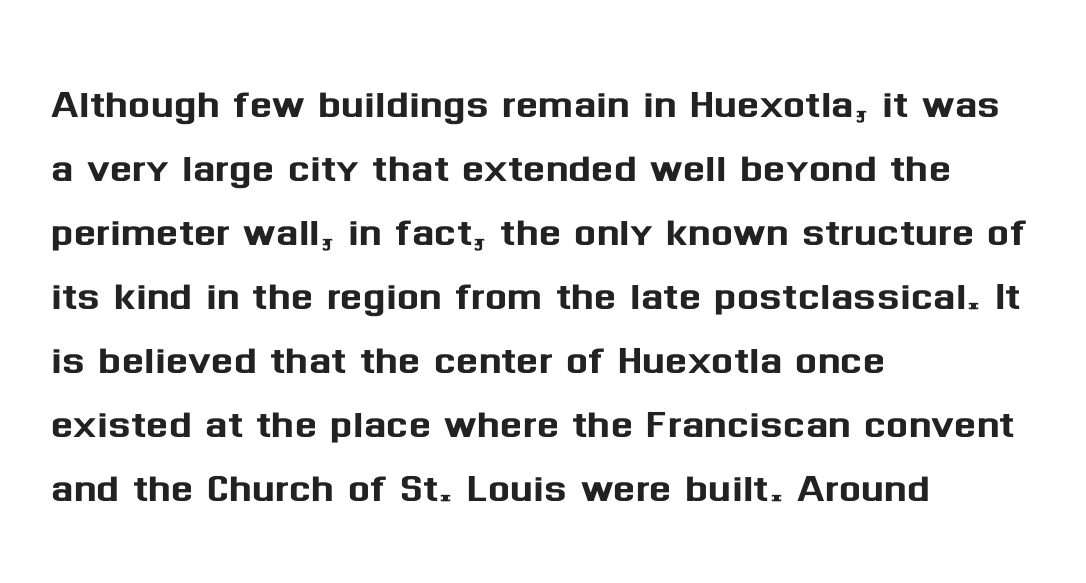
Q: Is the text italic (slanted)? A: No, it is upright.
Q: Is the typeface a serif or a sans-serif typeface? A: Sans-serif.
Q: Is the text underlined? A: No.
Q: How is the paragraph aligned? A: Left-aligned.
Q: Is the spacing between letters normal or unusually wide? A: Normal.
Q: Width (condensed, normal, or wide)? A: Normal.
Q: Stroke contrast? A: Medium.
Q: x-height? A: Medium.
Q: Monospaced? A: No.
